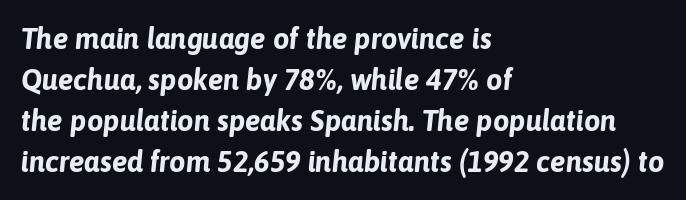
{"italic": "yes", "lean": "right", "slant_degrees": 6, "bold": "yes", "weight": "bold", "width": "normal", "stroke_contrast": "low", "x_height": "medium", "monospaced": "no", "underline": "no", "align": "left", "line_spacing": "normal", "line_spacing_ratio": 1.41, "letter_spacing": "normal", "letter_spacing_em": 0.0, "glyph_px": 29}
